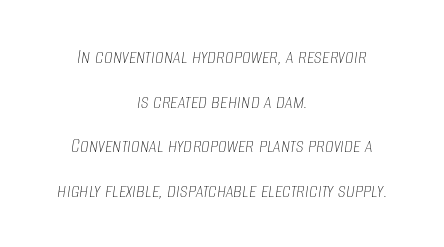
The image shows 22 px text type, italic (leaning right); set centered, loose line spacing (2.03x), normal letter spacing, not underlined.
